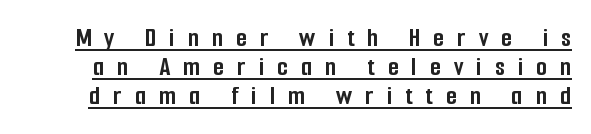
Q: Is the text bold? A: Yes.
Q: Is the text italic (slanted)? A: No, it is upright.
Q: Is the typeface a serif or a sans-serif typeface? A: Sans-serif.
Q: Is the text underlined? A: Yes.
Q: Is the spacing between letters normal or unusually wide? A: Unusually wide.
Q: Is the spacing between lines tight, normal or loose? A: Tight.
Q: Width (condensed, normal, or wide)? A: Condensed.
Q: Stroke contrast? A: Low.
Q: x-height? A: Medium.
Q: Monospaced? A: No.
